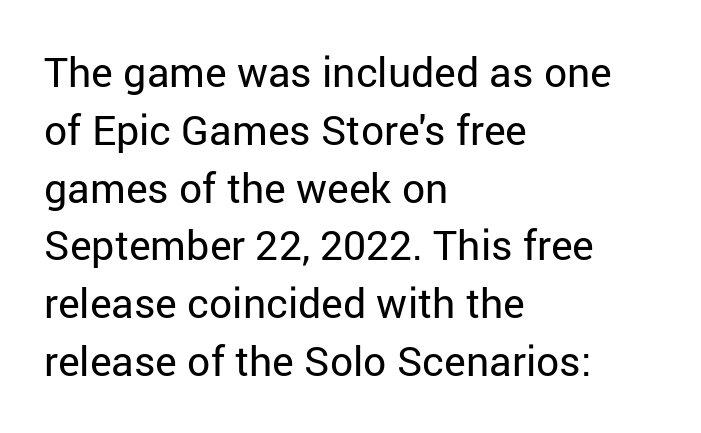
Q: Is the text bold? A: No.
Q: Is the text italic (slanted)? A: No, it is upright.
Q: Is the typeface a serif or a sans-serif typeface? A: Sans-serif.
Q: Is the text underlined? A: No.
Q: How is the paragraph aligned? A: Left-aligned.
Q: Is the spacing between letters normal or unusually wide? A: Normal.
Q: Is the spacing between lines tight, normal or loose? A: Normal.
Q: Width (condensed, normal, or wide)? A: Normal.
Q: Stroke contrast? A: Low.
Q: x-height? A: Medium.
Q: Monospaced? A: No.
